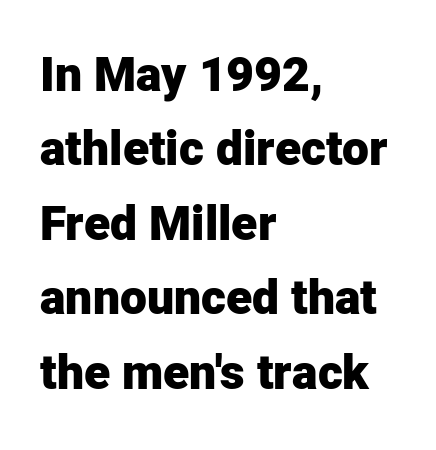
The image shows 48 px heavy sans-serif type, upright; set left-aligned, normal line spacing (1.55x), normal letter spacing, not underlined; low stroke contrast and a medium x-height.
